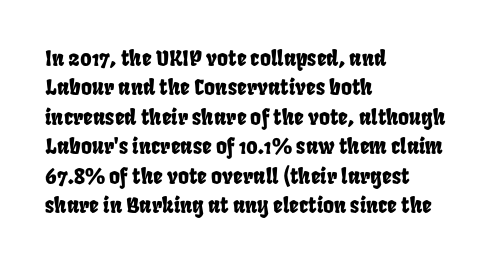
Q: Is the text underlined? A: No.
Q: How is the paragraph aligned? A: Left-aligned.
Q: Is the spacing between letters normal or unusually wide? A: Normal.
Q: Is the spacing between lines tight, normal or loose? A: Normal.
